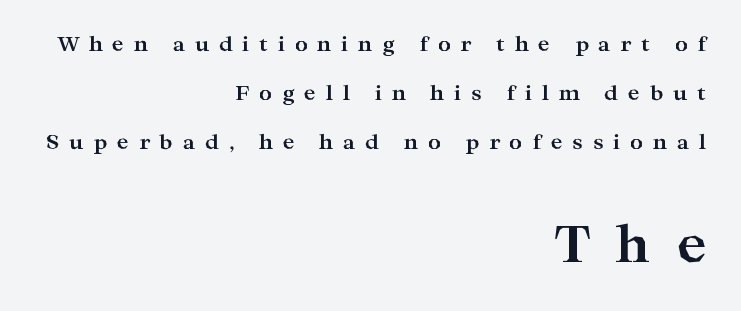
Q: Is the text bold? A: Yes.
Q: Is the text italic (slanted)? A: No, it is upright.
Q: Is the typeface a serif or a sans-serif typeface? A: Serif.
Q: Is the text underlined? A: No.
Q: How is the paragraph aligned? A: Right-aligned.
Q: Is the spacing between letters normal or unusually wide? A: Unusually wide.
Q: Is the spacing between lines tight, normal or loose? A: Loose.
Q: Which block of text is set in a larger size, the first (top) or the second (bottom)? A: The second (bottom) one.
Q: Width (condensed, normal, or wide)? A: Wide.
Q: Stroke contrast? A: High.
Q: x-height? A: Medium.
Q: Monospaced? A: No.
